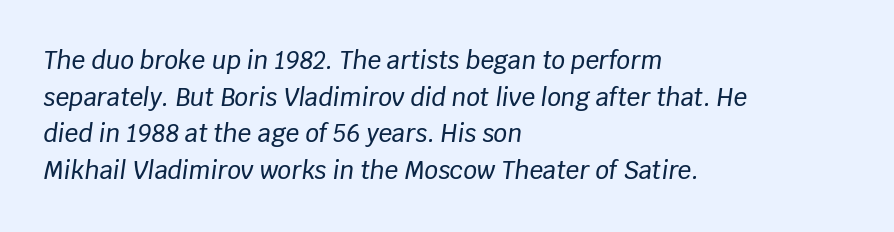
Q: Is the text italic (slanted)? A: Yes, it leans right by about 8 degrees.
Q: Is the text underlined? A: No.
Q: How is the paragraph aligned? A: Left-aligned.
Q: Is the spacing between letters normal or unusually wide? A: Normal.
Q: Is the spacing between lines tight, normal or loose? A: Normal.
